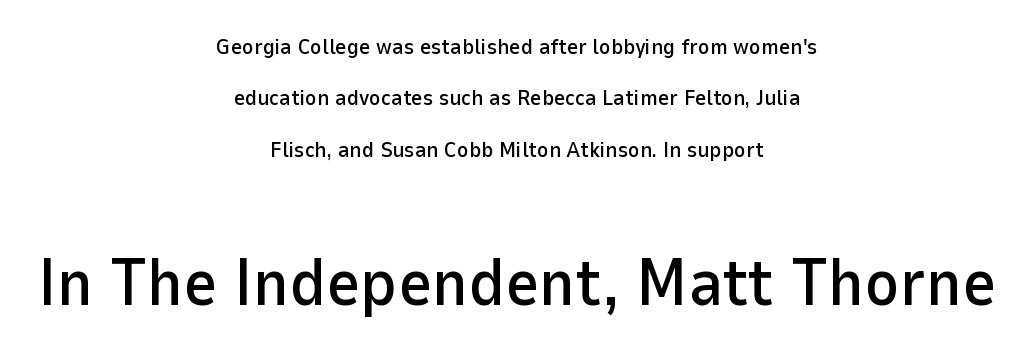
Q: Is the text italic (slanted)? A: No, it is upright.
Q: Is the typeface a serif or a sans-serif typeface? A: Sans-serif.
Q: Is the text underlined? A: No.
Q: How is the paragraph aligned? A: Centered.
Q: Is the spacing between letters normal or unusually wide? A: Normal.
Q: Is the spacing between lines tight, normal or loose? A: Loose.
Q: Which block of text is set in a larger size, the first (top) or the second (bottom)? A: The second (bottom) one.
Q: Width (condensed, normal, or wide)? A: Normal.
Q: Stroke contrast? A: Low.
Q: x-height? A: Medium.
Q: Monospaced? A: No.
